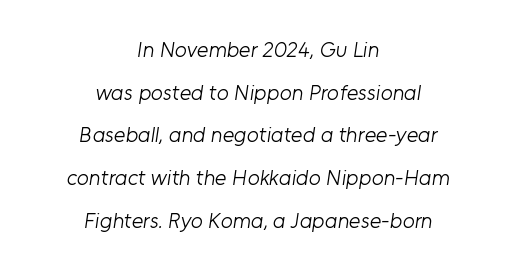
The image shows 22 px text type; set centered, loose line spacing (1.94x), normal letter spacing, not underlined.
